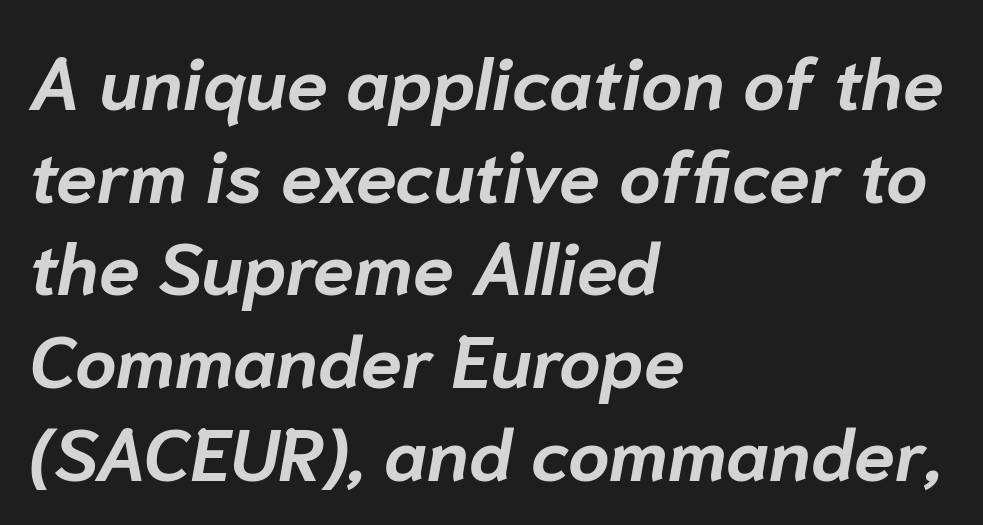
{"italic": "yes", "lean": "right", "slant_degrees": 10, "bold": "yes", "weight": "bold", "width": "normal", "stroke_contrast": "low", "x_height": "medium", "monospaced": "no", "underline": "no", "align": "left", "line_spacing": "normal", "line_spacing_ratio": 1.27, "letter_spacing": "normal", "letter_spacing_em": 0.0, "glyph_px": 73}
